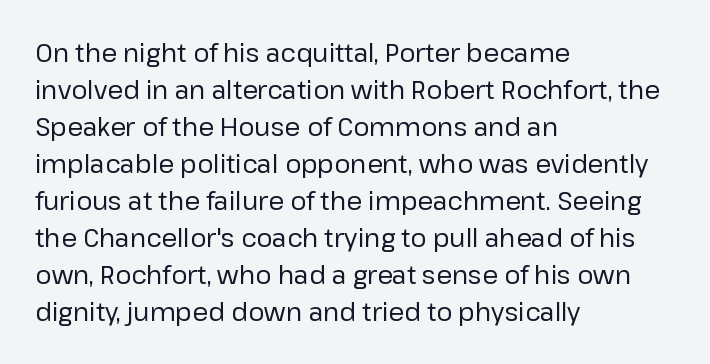
A typesetter would call this leading conventional body-copy spacing. Descender tails drop into unmarked territory. Visually the block forms a straight wall on the left and a jagged coastline on the right. Do the letters lean? They stand straight.
